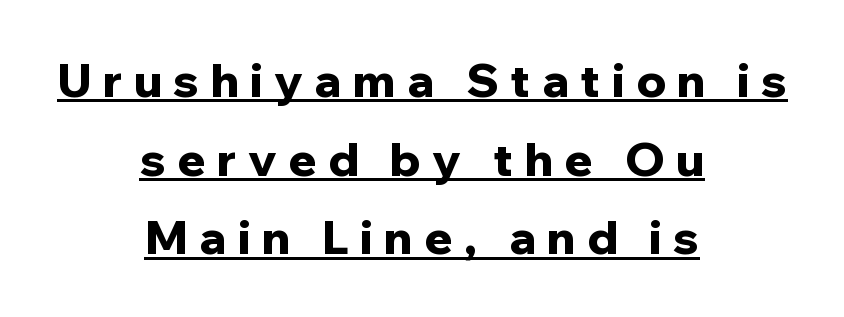
The image shows 46 px bold sans-serif type, upright; set centered, line spacing 1.71x, unusually wide letter spacing (+0.25 em), underlined; low stroke contrast and a medium x-height.
